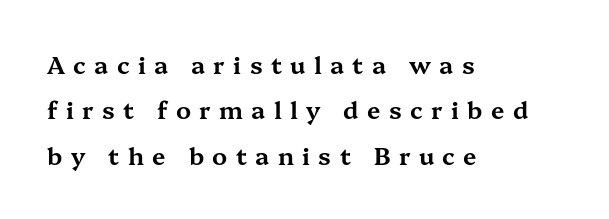
Q: Is the text italic (slanted)? A: No, it is upright.
Q: Is the text underlined? A: No.
Q: How is the paragraph aligned? A: Left-aligned.
Q: Is the spacing between letters normal or unusually wide? A: Unusually wide.
